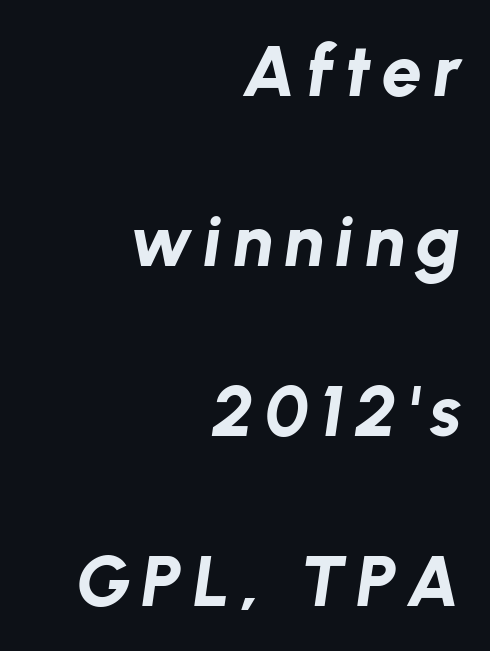
The image shows 72 px bold type, italic (leaning right); set right-aligned, loose line spacing (2.36x), not underlined; low stroke contrast and a medium x-height.
